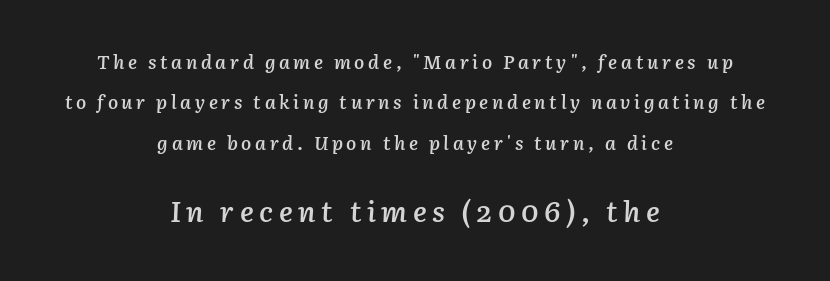
The image shows 29 px semibold type, italic (leaning right); set centered, loose line spacing (2.12x), not underlined; the second (bottom) block is 1.53x larger; low stroke contrast and a medium x-height.
